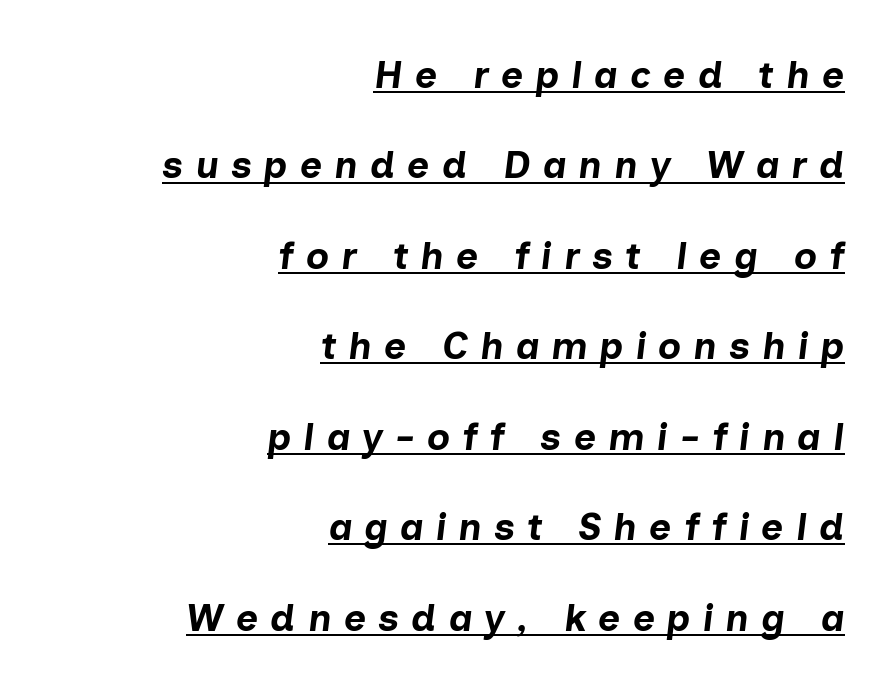
The image shows 38 px bold type, italic (leaning right); set right-aligned, loose line spacing (2.38x), unusually wide letter spacing (+0.32 em), underlined; low stroke contrast and a medium x-height.
